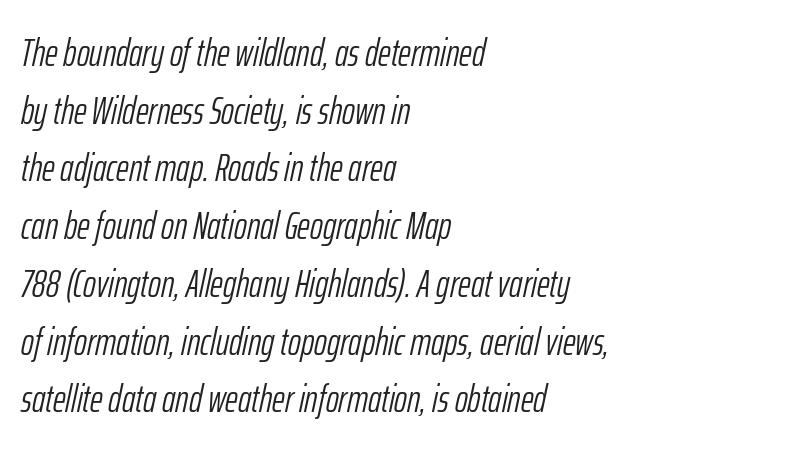
Slanted lettering throughout. Is the type heavy? It reads as light-to-regular instead. If you drew a ruler down the left edge, every line would touch it. Line spacing here is normal. Look at the tracking — it's just the regular setting, nothing added. Has an underline been added? It has not.
